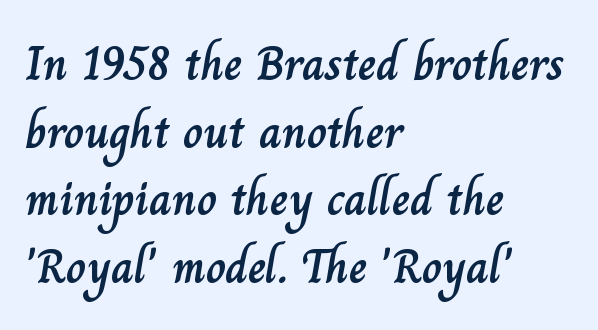
The image shows 49 px text type; set left-aligned, normal line spacing (1.38x), normal letter spacing, not underlined; low stroke contrast and a small x-height.
